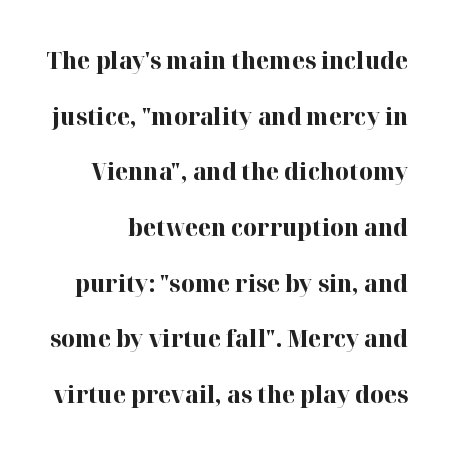
The image shows 24 px bold type, upright; set loose line spacing (2.32x), normal letter spacing, not underlined.
